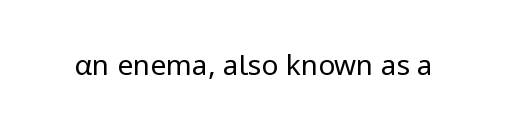
{"serif": "no", "italic": "no", "bold": "no", "weight": "regular", "width": "normal", "stroke_contrast": "low", "x_height": "medium", "monospaced": "no", "underline": "no", "letter_spacing": "normal", "letter_spacing_em": 0.0, "glyph_px": 28}
